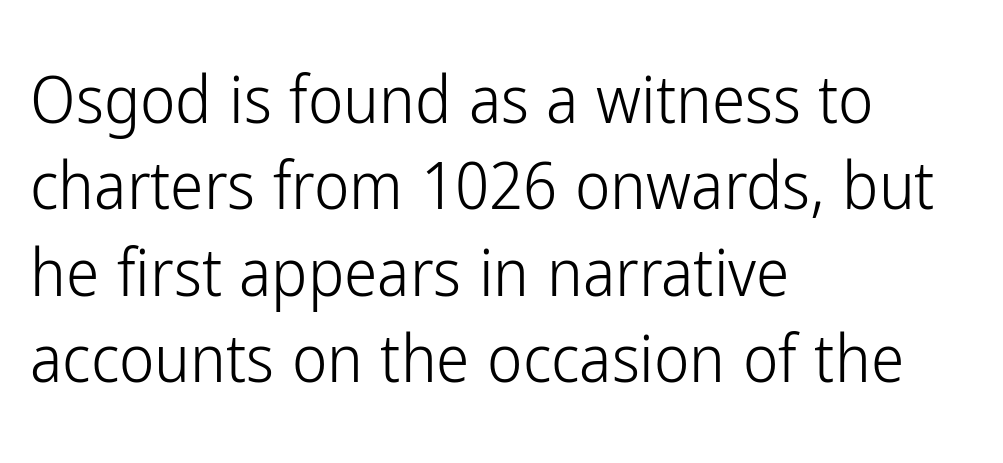
The space between consecutive lines is moderate. The passage shown has conventional tracking throughout. The passage shown is not underscored anywhere. Letters have the restrained weight of plain body copy at most.
